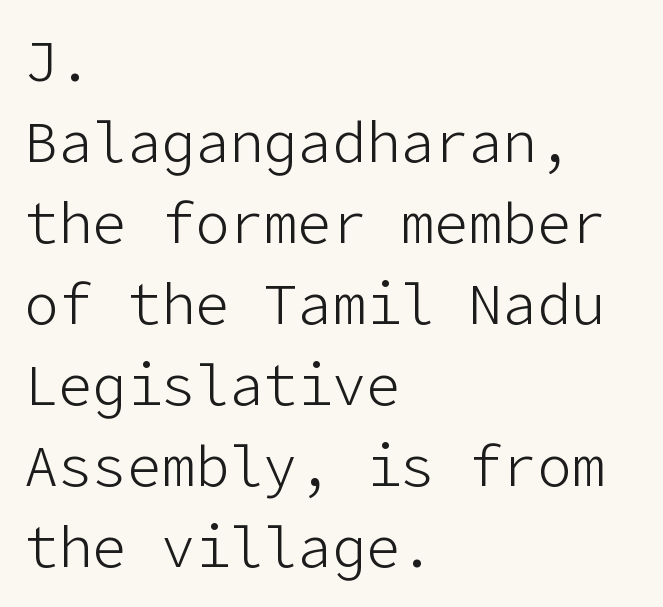
Honestly, the letter spacing is just normal — you wouldn't notice it. Line beginnings align vertically; line endings do not. No italicization has been applied; the sample stays upright. Successive baselines arrive at the customary interval. Type without underlining. The text was rendered using a sans face with plain stroke endings.
